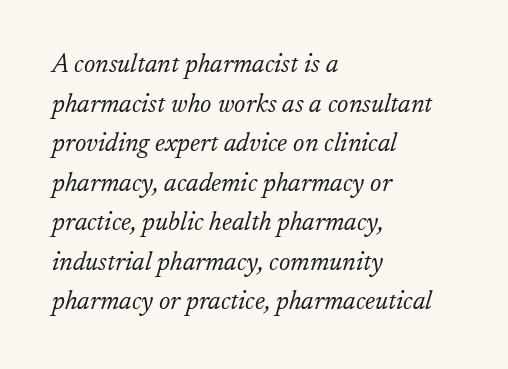
Where is the straight margin? On the left. The words here are not underlined. The letters sit at their default tracking, neither squeezed nor spread. The strokes carry an ordinary text weight at most. The vertical gap from one line to the next is medium.
